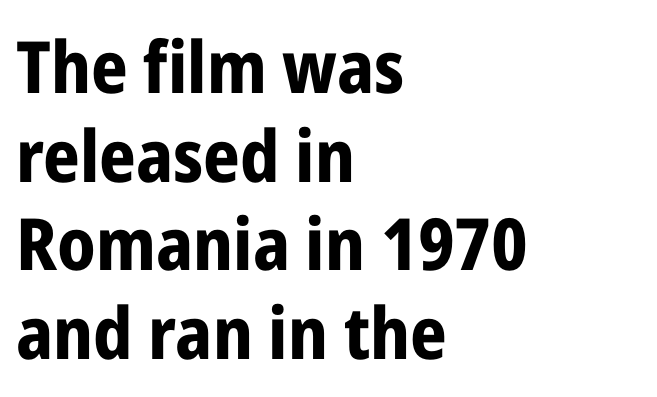
Classification — sans serif. Set as a true bold cut, around the 700 mark. Posture: straight, roman, zero tilt. The rendering anchors every line to the left-hand side. Beneath every word, the page is bare. Looks like regular typesetting: each glyph gets only the width it needs.
